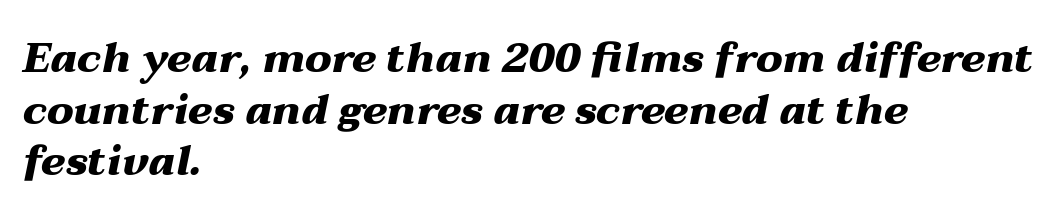
The image shows 41 px heavy, wide type, italic (leaning right); set left-aligned, normal line spacing (1.26x), normal letter spacing, not underlined; medium stroke contrast and a medium x-height.
